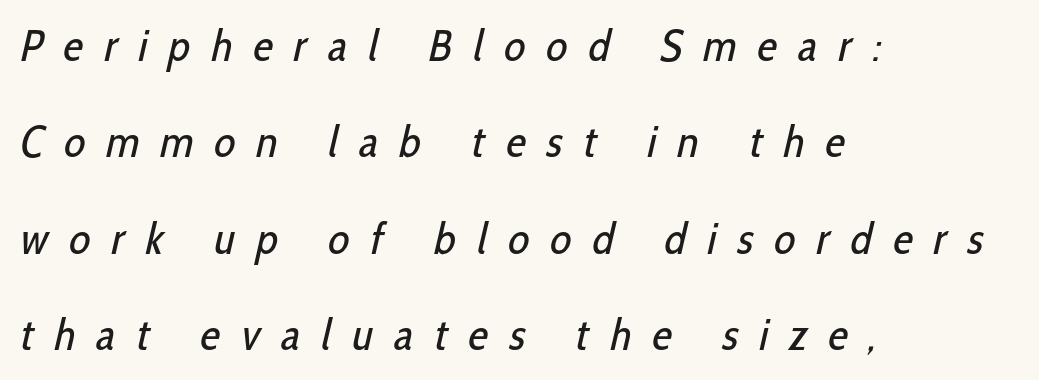
Classification — sans serif. Caption: expanded tracking, letters set apart. This is not heavy type; no bold has been used. Each line starts at the same left margin while the right side varies. Type without underlining. Spacing verdict: proportional, widths tailored to each character.
